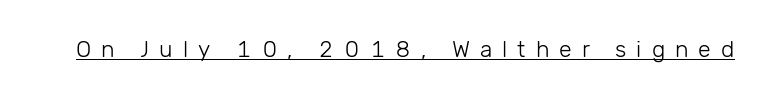
The image shows 23 px text type, upright; set unusually wide letter spacing (+0.43 em), underlined.
